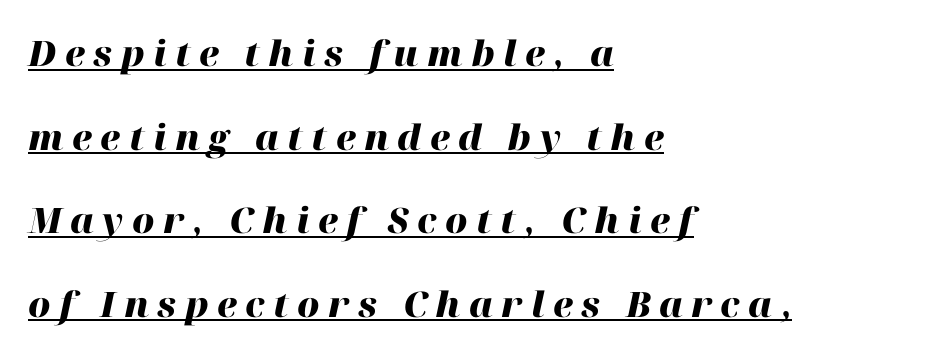
{"italic": "yes", "lean": "right", "slant_degrees": 12, "bold": "yes", "weight": "heavy", "width": "normal", "stroke_contrast": "high", "x_height": "medium", "monospaced": "no", "underline": "yes", "align": "left", "line_spacing": "loose", "line_spacing_ratio": 2.39, "letter_spacing": "wide", "letter_spacing_em": 0.24, "glyph_px": 35}
